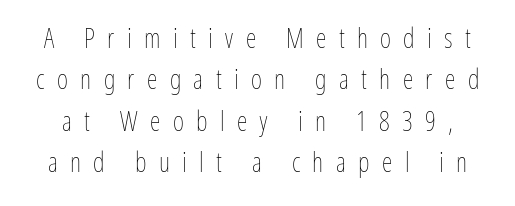
{"italic": "no", "bold": "no", "underline": "no", "line_spacing": "normal", "line_spacing_ratio": 1.53, "letter_spacing": "wide", "letter_spacing_em": 0.46, "glyph_px": 27}
